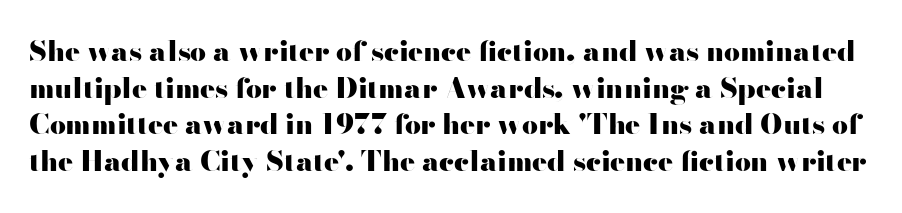
The image shows 28 px heavy, wide sans-serif type, upright; set normal line spacing (1.31x), normal letter spacing, not underlined; high stroke contrast and a small x-height.
